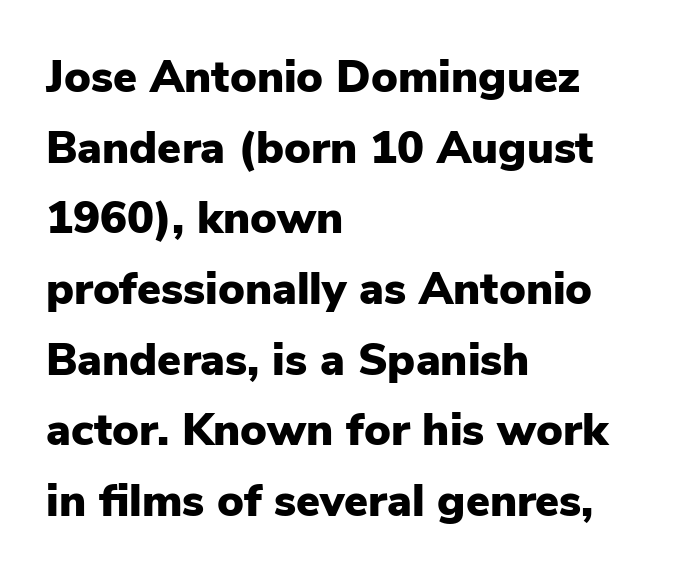
{"serif": "no", "italic": "no", "bold": "yes", "weight": "heavy", "width": "normal", "stroke_contrast": "low", "x_height": "medium", "monospaced": "no", "underline": "no", "align": "left", "line_spacing": "normal", "line_spacing_ratio": 1.57, "letter_spacing": "normal", "letter_spacing_em": 0.0, "glyph_px": 45}
